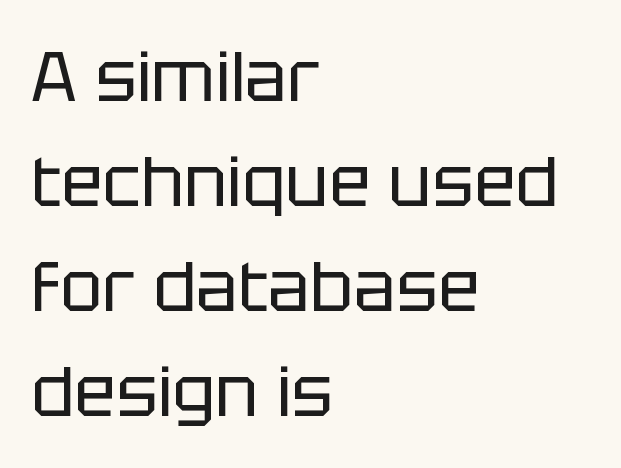
Honestly, the letter spacing is just normal — you wouldn't notice it. The passage shown stacks its lines at a standard gap. Casual observation: everything's shoved over to the left. The specimen omits any rule beneath the text block's lines.
